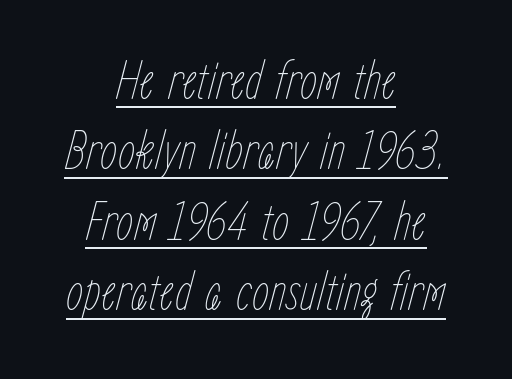
The image shows 55 px thin, condensed type, italic (leaning right); set centered, normal line spacing (1.28x), normal letter spacing, underlined; low stroke contrast and a medium x-height.
